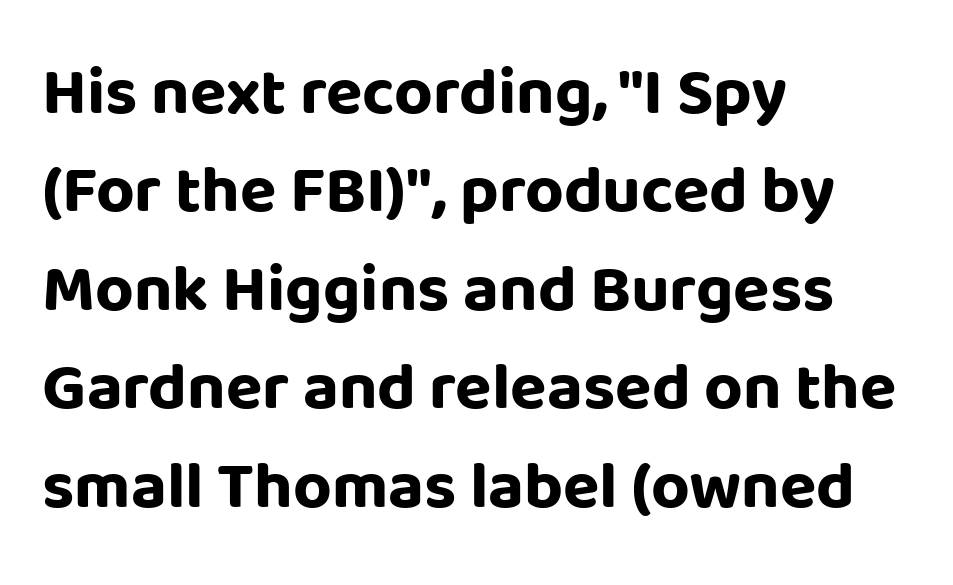
{"serif": "no", "italic": "no", "bold": "yes", "weight": "bold", "width": "normal", "stroke_contrast": "low", "x_height": "large", "monospaced": "no", "underline": "no", "align": "left", "line_spacing": "normal", "line_spacing_ratio": 1.47, "letter_spacing": "normal", "letter_spacing_em": 0.0, "glyph_px": 67}
